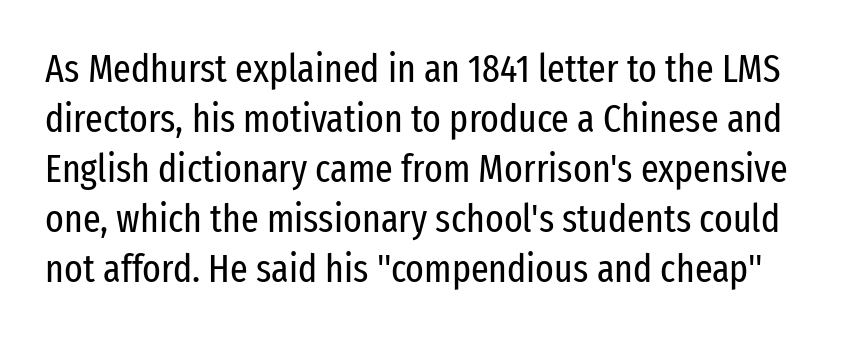
The image shows 39 px regular-weight, condensed sans-serif type, upright; set normal line spacing (1.28x), normal letter spacing, not underlined; low stroke contrast and a medium x-height.
